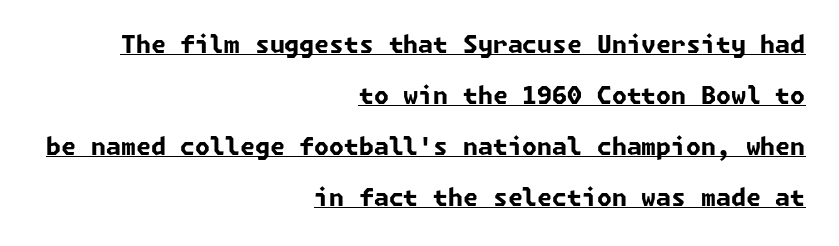
The image shows 24 px bold type; set right-aligned, loose line spacing (2.12x), normal letter spacing, underlined.
